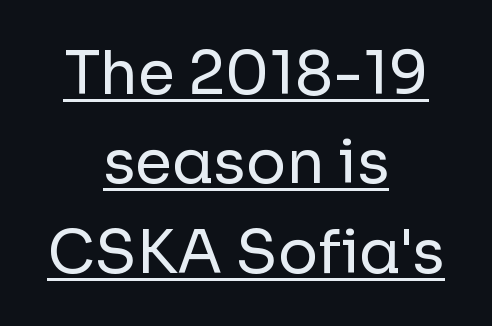
{"serif": "no", "italic": "no", "bold": "no", "weight": "regular", "width": "normal", "stroke_contrast": "low", "x_height": "medium", "monospaced": "no", "underline": "yes", "align": "center", "line_spacing": "normal", "line_spacing_ratio": 1.49, "letter_spacing": "normal", "letter_spacing_em": 0.0, "glyph_px": 60}
